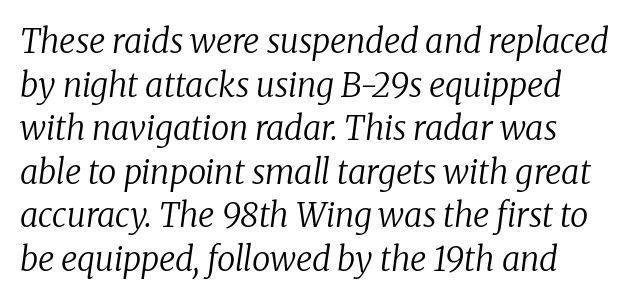
Q: Is the text bold? A: No.
Q: Is the text italic (slanted)? A: Yes, it leans right by about 8 degrees.
Q: Is the typeface a serif or a sans-serif typeface? A: Serif.
Q: Is the text underlined? A: No.
Q: Is the spacing between letters normal or unusually wide? A: Normal.
Q: Is the spacing between lines tight, normal or loose? A: Normal.
Q: Width (condensed, normal, or wide)? A: Normal.
Q: Stroke contrast? A: Low.
Q: x-height? A: Medium.
Q: Monospaced? A: No.
